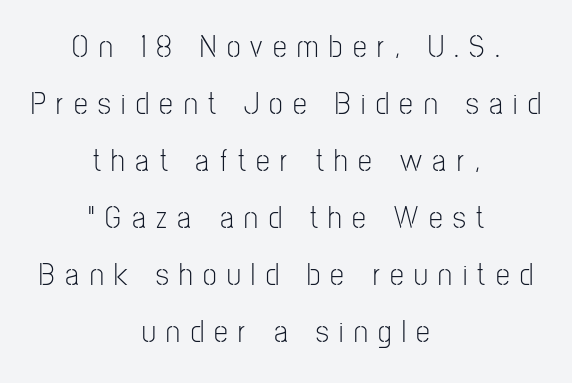
{"serif": "no", "italic": "no", "bold": "no", "weight": "light", "width": "condensed", "stroke_contrast": "low", "x_height": "medium", "monospaced": "no", "underline": "no", "align": "center", "line_spacing_ratio": 1.84, "letter_spacing": "wide", "letter_spacing_em": 0.34, "glyph_px": 31}
